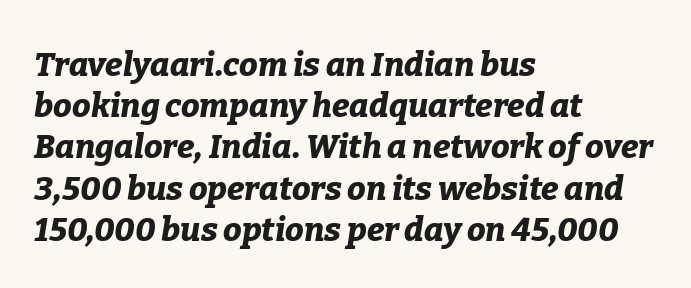
Q: Is the text bold? A: Yes.
Q: Is the text italic (slanted)? A: Yes, it leans right by about 9 degrees.
Q: Is the text underlined? A: No.
Q: How is the paragraph aligned? A: Left-aligned.
Q: Is the spacing between letters normal or unusually wide? A: Normal.
Q: Is the spacing between lines tight, normal or loose? A: Normal.
Q: Width (condensed, normal, or wide)? A: Normal.
Q: Stroke contrast? A: Low.
Q: x-height? A: Medium.
Q: Monospaced? A: No.
